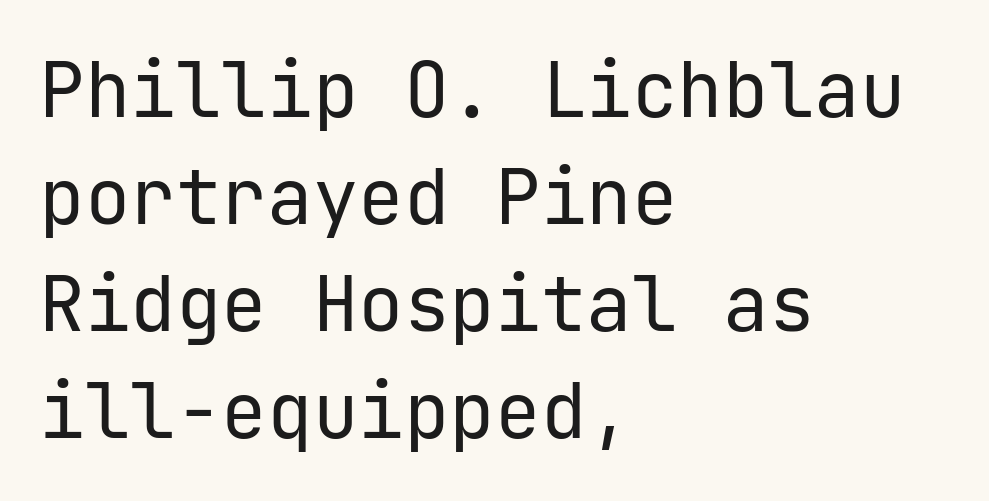
In terms of letterform style, serifs are entirely absent. Has an underline been added? It has not. If you measured baseline to baseline, you'd find a middling distance. Caption: multi-line text, flush left, ragged right. A quiet, ordinary-to-light weight characterises the typeface. A typesetter would call this zero additional tracking.
